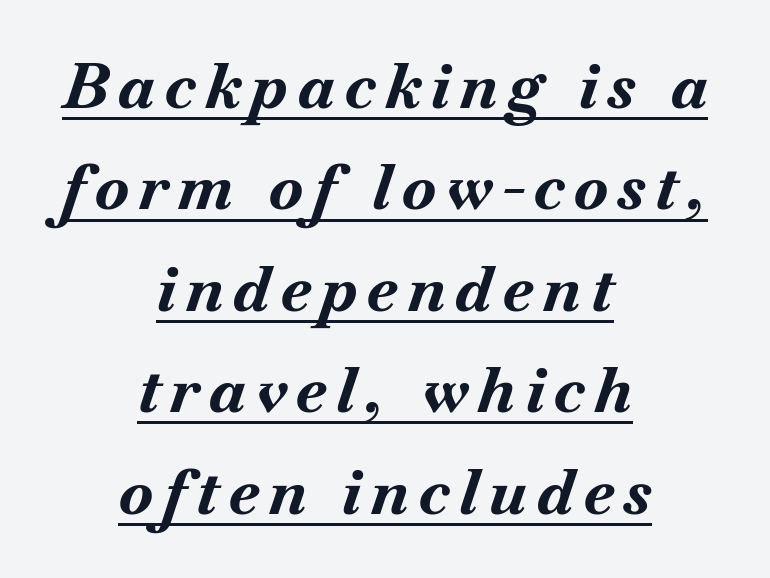
Q: Is the text bold? A: Yes.
Q: Is the text italic (slanted)? A: Yes, it leans right by about 18 degrees.
Q: Is the text underlined? A: Yes.
Q: How is the paragraph aligned? A: Centered.
Q: Is the spacing between lines tight, normal or loose? A: Normal.
Q: Width (condensed, normal, or wide)? A: Normal.
Q: Stroke contrast? A: Medium.
Q: x-height? A: Small.
Q: Monospaced? A: No.
